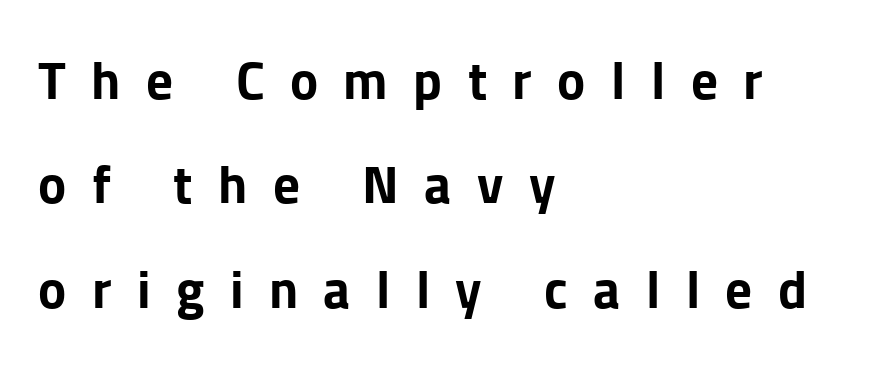
The passage shown stacks its lines with a broad gap. The gap between lines stays unmarked. The rag falls on the right side of this text block. You'd pick this weight for a headline — it's a proper bold. This sample uses an upright cut, with every glyph sitting square on the baseline. Is the letter spacing exaggerated? Yes — the characters are pushed far apart.
